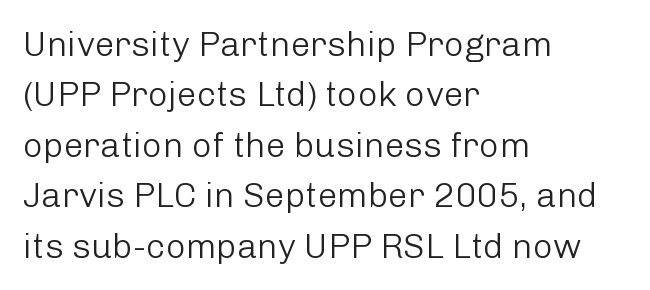
Nothing unusual about the tracking: characters are spaced as the font intends. Style check: upright. Typographically, this falls in the sans-serif category. The letters advance in unequal steps, a hallmark of proportional type.
